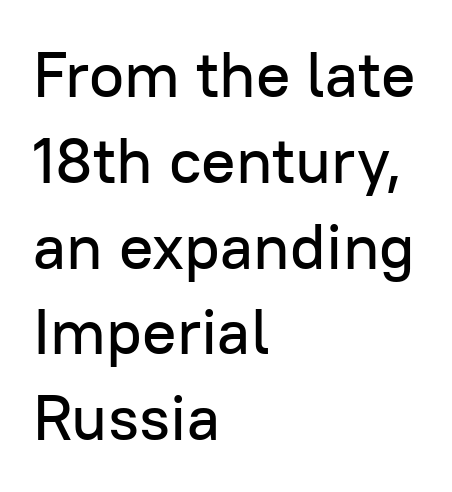
Q: Is the text italic (slanted)? A: No, it is upright.
Q: Is the typeface a serif or a sans-serif typeface? A: Sans-serif.
Q: Is the text underlined? A: No.
Q: How is the paragraph aligned? A: Left-aligned.
Q: Is the spacing between letters normal or unusually wide? A: Normal.
Q: Is the spacing between lines tight, normal or loose? A: Normal.
Q: Width (condensed, normal, or wide)? A: Normal.
Q: Stroke contrast? A: Low.
Q: x-height? A: Medium.
Q: Monospaced? A: No.
